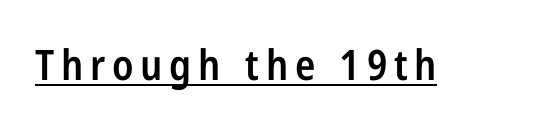
Regarding serifs, this sample does without them. Stroke thickness is moderately raised; the sample reads as semibold. Glance below the letters and you will spot a drawn line. Note the varied advance widths — an 'i' is clearly narrower than an 'm'.
